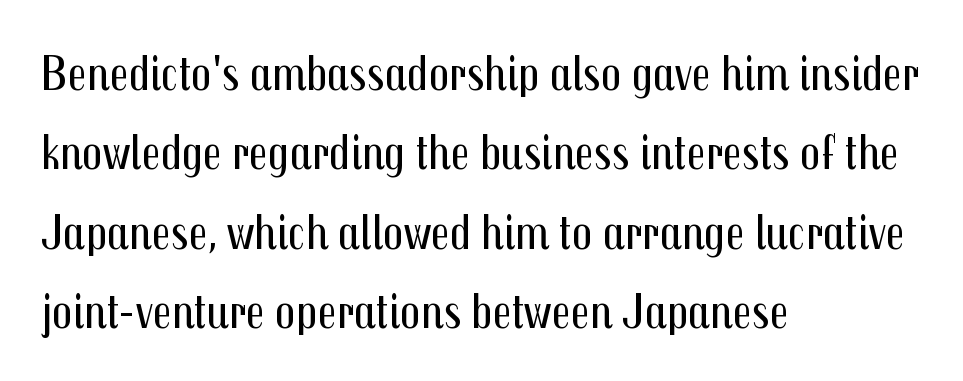
The image shows 50 px regular-weight, condensed sans-serif type, upright; set left-aligned, normal line spacing (1.59x), normal letter spacing, not underlined; medium stroke contrast and a medium x-height.
